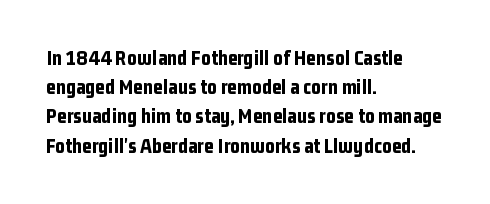
The image shows 21 px bold type, upright; set left-aligned, normal line spacing (1.39x), normal letter spacing, not underlined.
